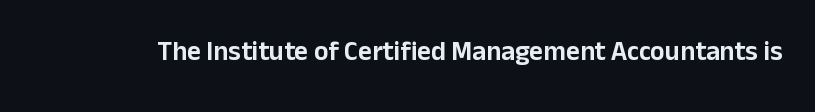
{"italic": "no", "underline": "no", "letter_spacing": "normal", "letter_spacing_em": 0.0, "glyph_px": 27}
